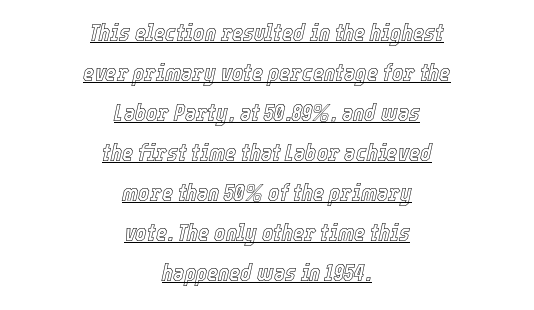
Q: Is the text italic (slanted)? A: Yes, it leans right by about 12 degrees.
Q: Is the text underlined? A: Yes.
Q: How is the paragraph aligned? A: Centered.
Q: Is the spacing between letters normal or unusually wide? A: Normal.
Q: Is the spacing between lines tight, normal or loose? A: Normal.
